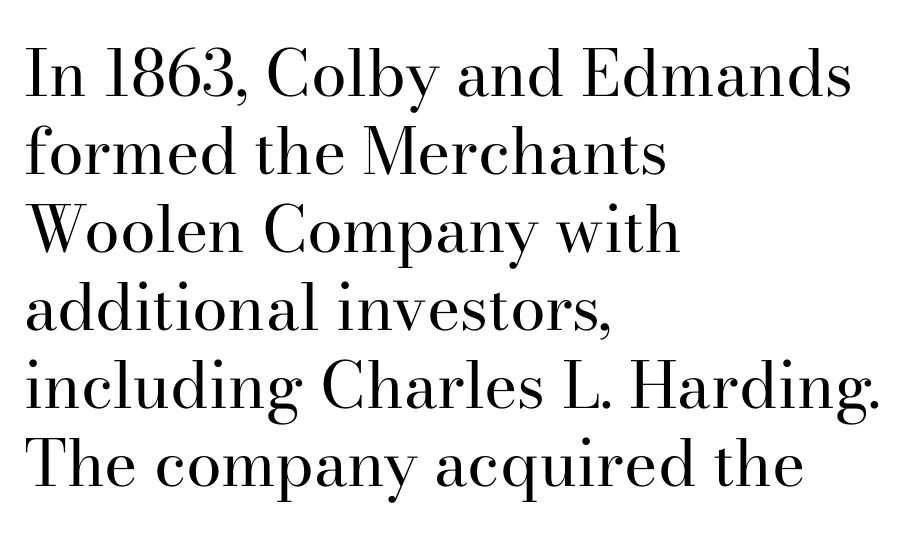
{"serif": "yes", "italic": "no", "bold": "no", "weight": "regular", "width": "normal", "stroke_contrast": "high", "x_height": "small", "monospaced": "no", "underline": "no", "align": "left", "line_spacing_ratio": 1.22, "letter_spacing": "normal", "letter_spacing_em": 0.0, "glyph_px": 64}
